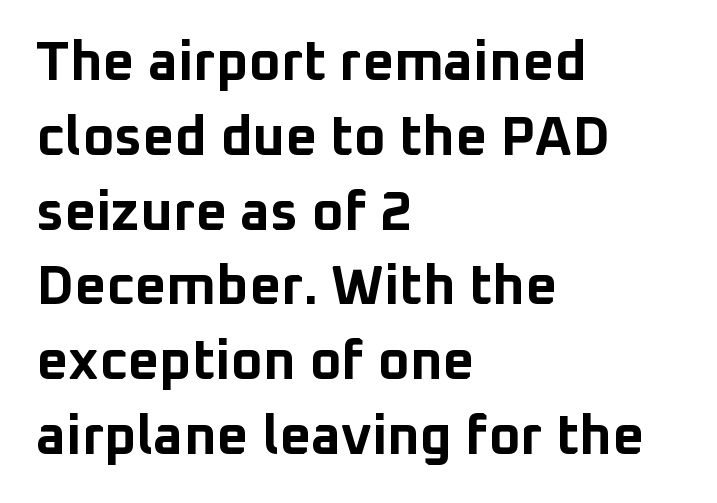
Q: Is the text bold? A: Yes.
Q: Is the text italic (slanted)? A: No, it is upright.
Q: Is the typeface a serif or a sans-serif typeface? A: Sans-serif.
Q: Is the text underlined? A: No.
Q: How is the paragraph aligned? A: Left-aligned.
Q: Is the spacing between letters normal or unusually wide? A: Normal.
Q: Is the spacing between lines tight, normal or loose? A: Normal.
Q: Width (condensed, normal, or wide)? A: Normal.
Q: Stroke contrast? A: Low.
Q: x-height? A: Medium.
Q: Monospaced? A: No.
